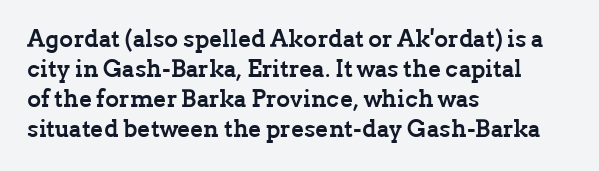
The characters look thick and weighty, a clear bold. Rows of type keep a routine distance in the vertical direction. Each word holds together tightly as a unit, with standard inter-letter gaps. Does the copy run flush right? No — it runs flush left. Beneath every word, the page is bare.
